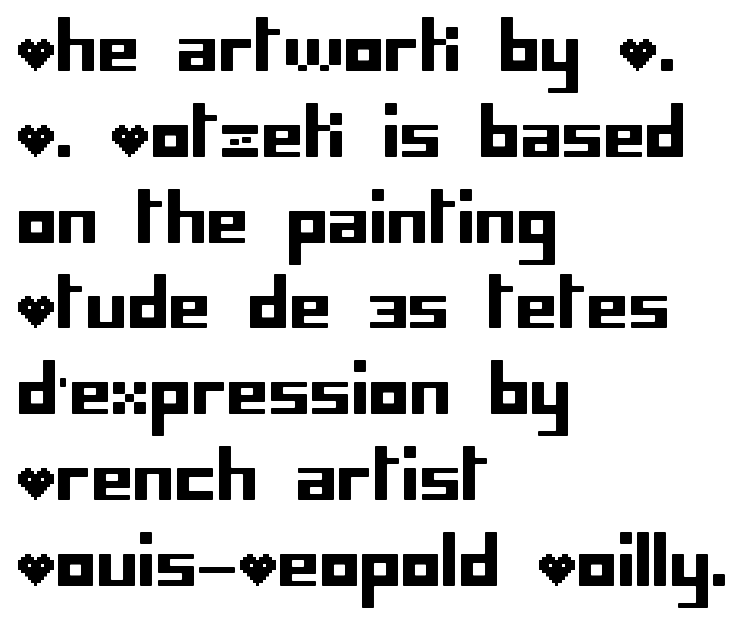
{"serif": "no", "italic": "no", "width": "normal", "stroke_contrast": "low", "x_height": "large", "underline": "no", "align": "left", "line_spacing": "normal", "line_spacing_ratio": 1.28, "letter_spacing": "normal", "letter_spacing_em": 0.0, "glyph_px": 67}
